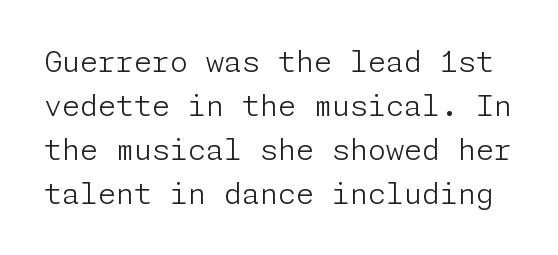
Q: Is the text bold? A: No.
Q: Is the text italic (slanted)? A: No, it is upright.
Q: Is the typeface a serif or a sans-serif typeface? A: Sans-serif.
Q: Is the text underlined? A: No.
Q: Is the spacing between letters normal or unusually wide? A: Normal.
Q: Is the spacing between lines tight, normal or loose? A: Normal.
Q: Width (condensed, normal, or wide)? A: Normal.
Q: Stroke contrast? A: Low.
Q: x-height? A: Medium.
